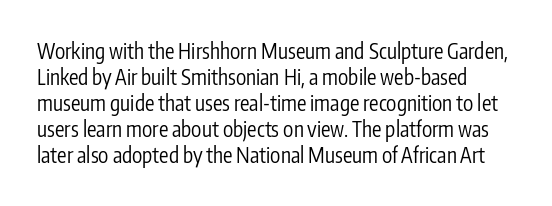
Q: Is the text bold? A: No.
Q: Is the text italic (slanted)? A: No, it is upright.
Q: Is the text underlined? A: No.
Q: Is the spacing between letters normal or unusually wide? A: Normal.
